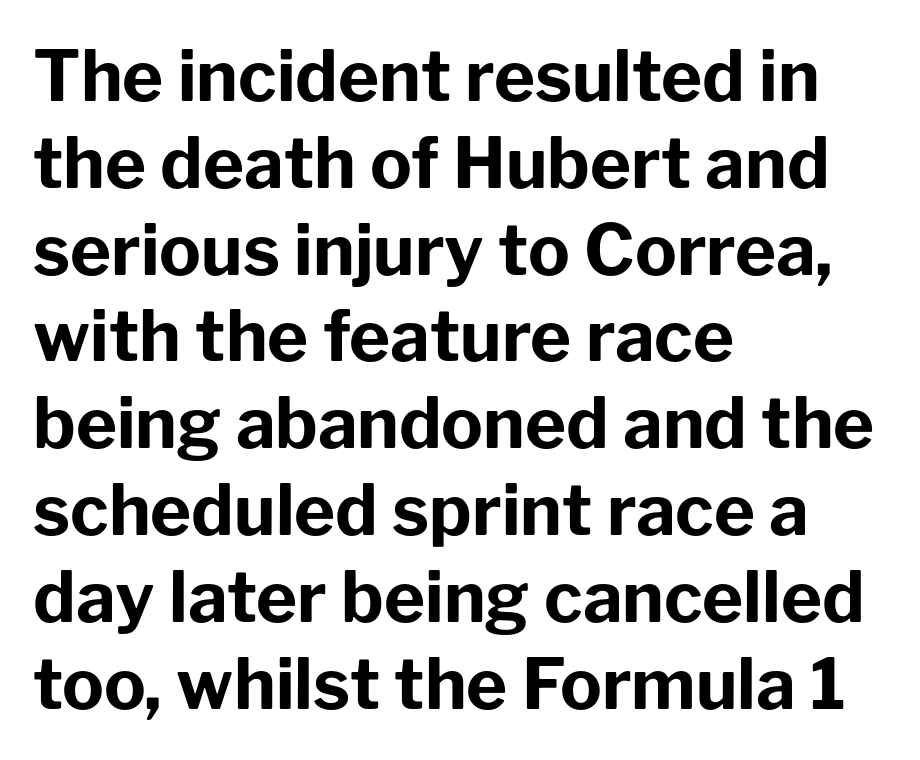
The image shows 70 px bold sans-serif type, upright; set left-aligned, line spacing 1.24x, normal letter spacing, not underlined; low stroke contrast and a medium x-height.
